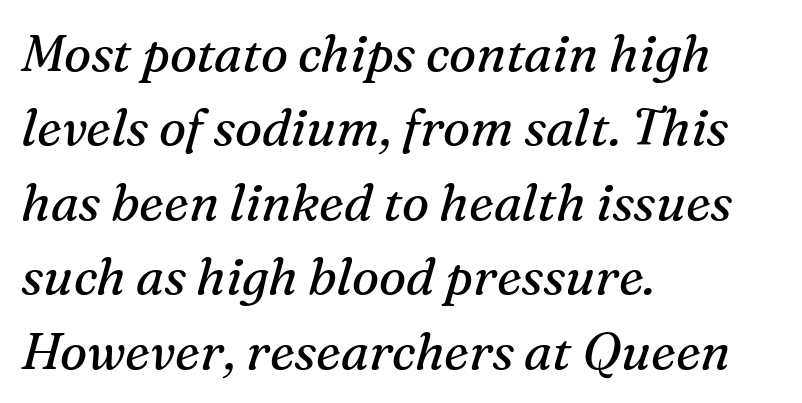
{"serif": "yes", "italic": "yes", "lean": "right", "slant_degrees": 16, "bold": "no", "weight": "regular", "width": "normal", "stroke_contrast": "medium", "x_height": "medium", "monospaced": "no", "underline": "no", "align": "left", "line_spacing": "normal", "line_spacing_ratio": 1.46, "letter_spacing": "normal", "letter_spacing_em": 0.0, "glyph_px": 51}
